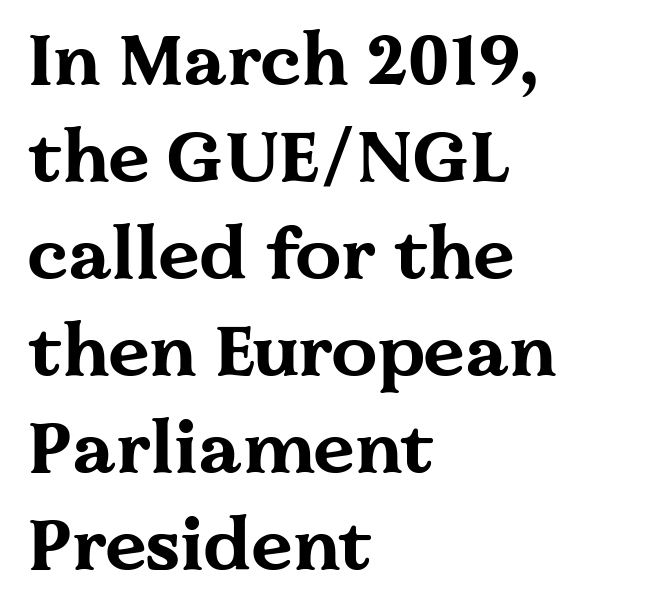
{"serif": "yes", "italic": "no", "bold": "yes", "weight": "bold", "width": "wide", "stroke_contrast": "medium", "x_height": "medium", "monospaced": "no", "underline": "no", "align": "left", "line_spacing": "normal", "line_spacing_ratio": 1.33, "letter_spacing": "normal", "letter_spacing_em": 0.0, "glyph_px": 73}
